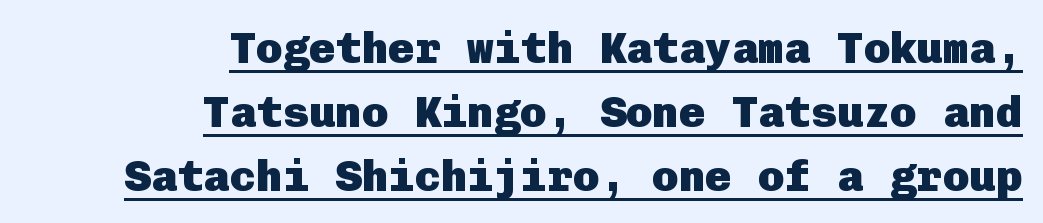
Summary of weight: heavy, a full bold. The line-height multiplier appears to be the usual default. Every stem runs plumb, perpendicular to the baseline. The specimen includes a rule beneath the text block's lines.
